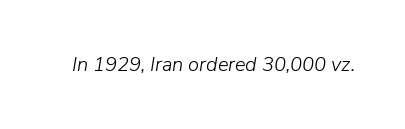
The image shows 20 px text type, italic (leaning right); set normal letter spacing, not underlined.
